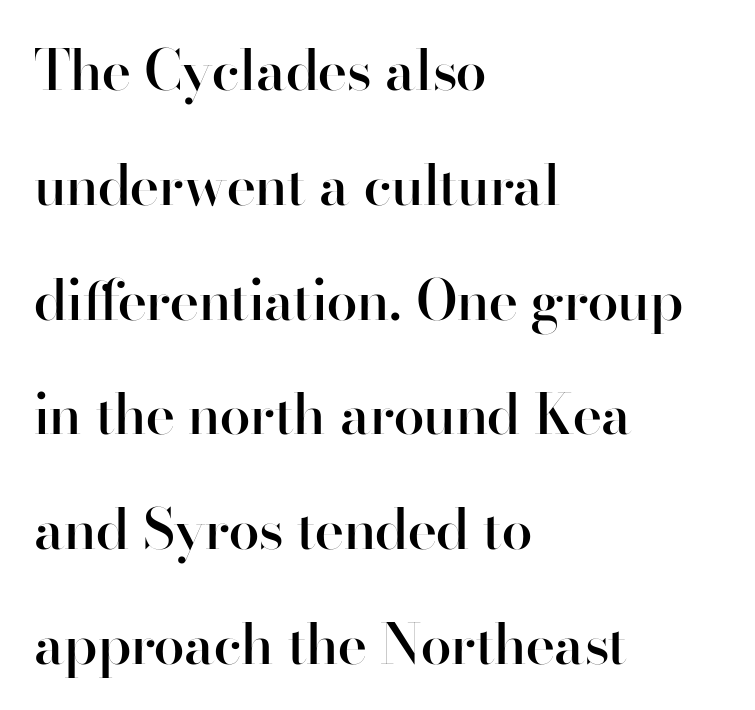
Q: Is the text bold? A: Semi-bold.
Q: Is the text italic (slanted)? A: No, it is upright.
Q: Is the typeface a serif or a sans-serif typeface? A: Sans-serif.
Q: Is the text underlined? A: No.
Q: How is the paragraph aligned? A: Left-aligned.
Q: Is the spacing between letters normal or unusually wide? A: Normal.
Q: Is the spacing between lines tight, normal or loose? A: Loose.
Q: Width (condensed, normal, or wide)? A: Normal.
Q: Stroke contrast? A: High.
Q: x-height? A: Small.
Q: Monospaced? A: No.
